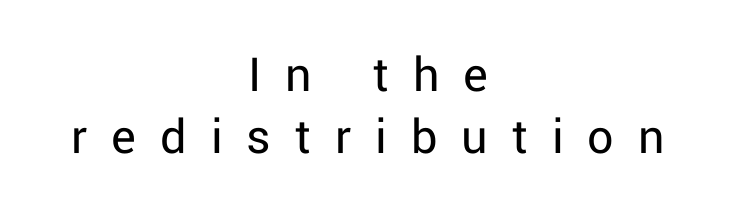
{"serif": "no", "italic": "no", "bold": "no", "weight": "regular", "width": "normal", "stroke_contrast": "low", "x_height": "medium", "monospaced": "no", "underline": "no", "align": "center", "line_spacing_ratio": 1.19, "letter_spacing": "wide", "letter_spacing_em": 0.46, "glyph_px": 52}
